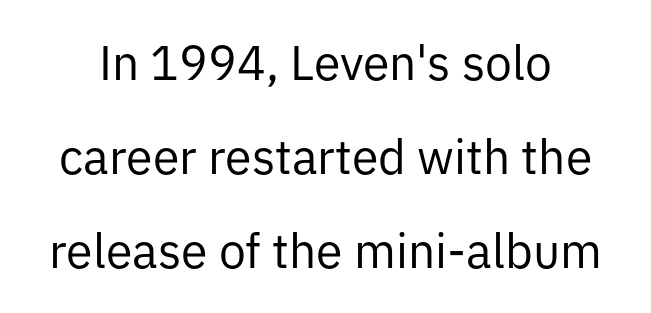
The image shows 48 px regular-weight sans-serif type, upright; set loose line spacing (1.96x), normal letter spacing, not underlined; low stroke contrast and a medium x-height.
